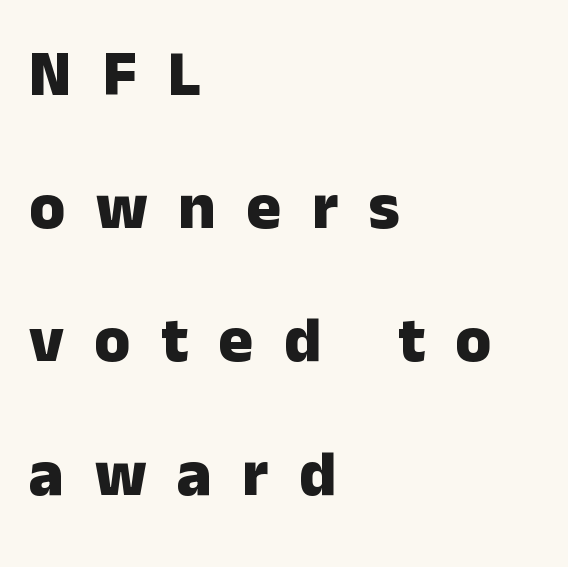
Q: Is the text bold? A: Yes.
Q: Is the text italic (slanted)? A: No, it is upright.
Q: Is the typeface a serif or a sans-serif typeface? A: Sans-serif.
Q: Is the text underlined? A: No.
Q: How is the paragraph aligned? A: Left-aligned.
Q: Is the spacing between letters normal or unusually wide? A: Unusually wide.
Q: Is the spacing between lines tight, normal or loose? A: Loose.
Q: Width (condensed, normal, or wide)? A: Normal.
Q: Stroke contrast? A: Low.
Q: x-height? A: Medium.
Q: Monospaced? A: No.
